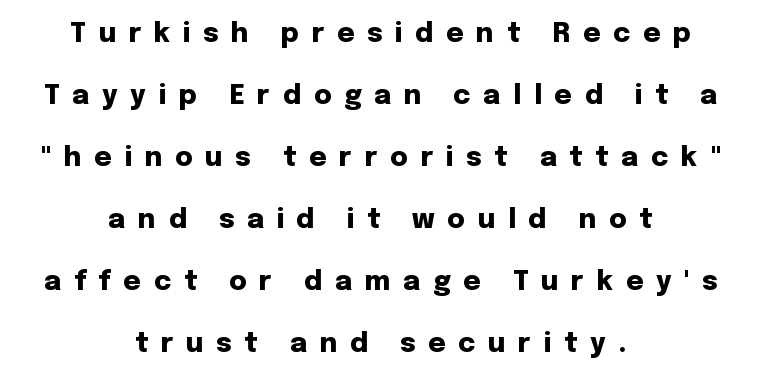
Q: Is the text bold? A: Yes.
Q: Is the text italic (slanted)? A: No, it is upright.
Q: Is the text underlined? A: No.
Q: How is the paragraph aligned? A: Centered.
Q: Is the spacing between letters normal or unusually wide? A: Unusually wide.
Q: Is the spacing between lines tight, normal or loose? A: Loose.
